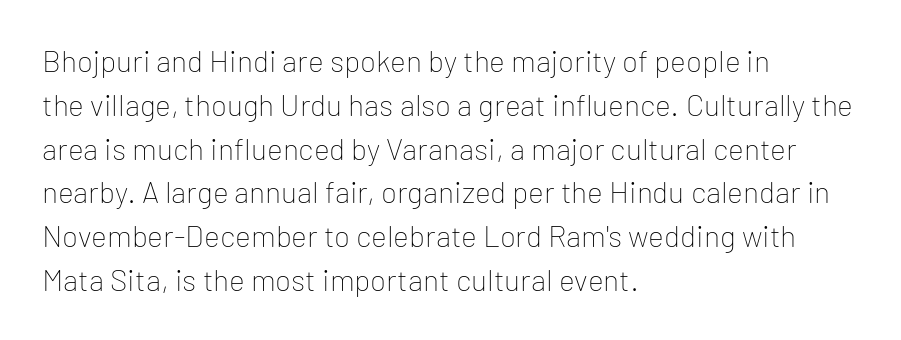
Whoever set this chose a conventional vertical rhythm. The typeface has the unassuming heft of standard copy or less. Horizontally, the lines are justified to the leading edge only. The type is set solid horizontally, with unmodified tracking. Unlike a traditional serif, this face leaves its strokes unadorned.
